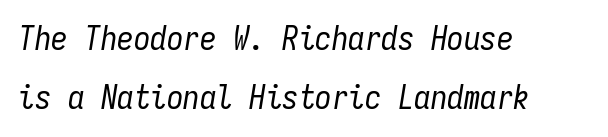
Q: Is the text bold? A: No.
Q: Is the text italic (slanted)? A: Yes, it leans right by about 9 degrees.
Q: Is the text underlined? A: No.
Q: How is the paragraph aligned? A: Left-aligned.
Q: Is the spacing between letters normal or unusually wide? A: Normal.
Q: Width (condensed, normal, or wide)? A: Condensed.
Q: Stroke contrast? A: Low.
Q: x-height? A: Medium.
Q: Monospaced? A: Yes.
